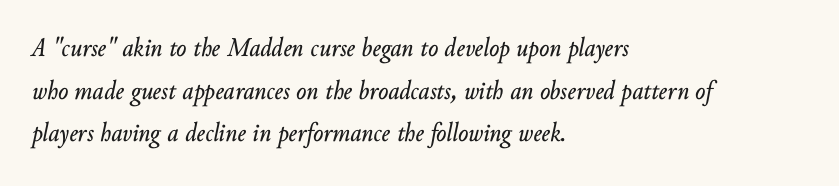
Where is the straight margin? On the left. The letterforms sit shoulder to shoulder at normal distance. Observe the lean: these are italic letterforms. The block of text has a typical density, with ordinary space between rows. Any mark beneath the type? The region is blank.
